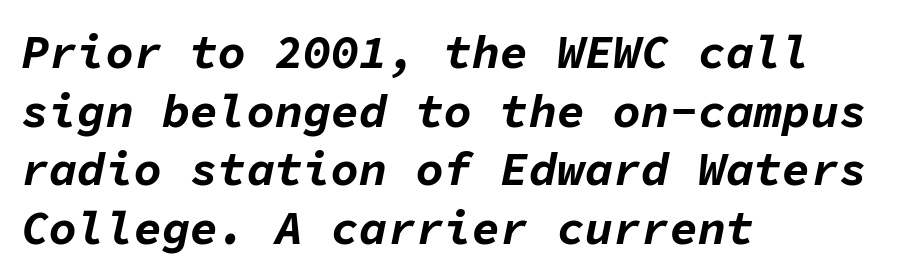
{"italic": "yes", "lean": "right", "slant_degrees": 11, "bold": "yes", "weight": "bold", "width": "normal", "stroke_contrast": "low", "x_height": "medium", "monospaced": "yes", "underline": "no", "align": "left", "line_spacing": "normal", "line_spacing_ratio": 1.25, "letter_spacing": "normal", "letter_spacing_em": 0.0, "glyph_px": 47}
